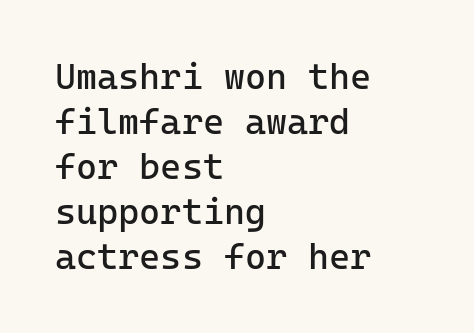
The image shows 36 px regular-weight sans-serif type, upright, monospaced; set left-aligned, normal line spacing (1.25x), normal letter spacing, not underlined; low stroke contrast and a medium x-height.
